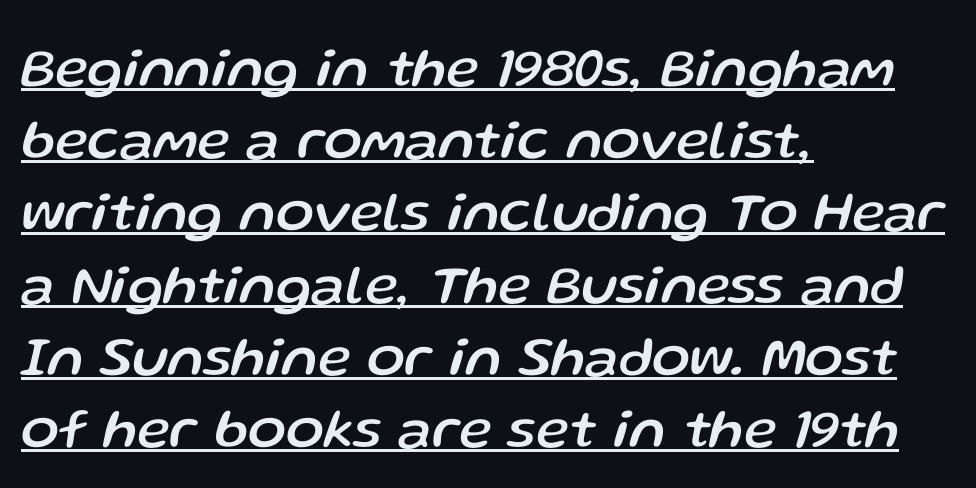
{"italic": "yes", "lean": "right", "slant_degrees": 13, "width": "normal", "stroke_contrast": "low", "x_height": "medium", "monospaced": "no", "underline": "yes", "align": "left", "line_spacing": "normal", "line_spacing_ratio": 1.29, "letter_spacing": "normal", "letter_spacing_em": 0.0, "glyph_px": 56}
